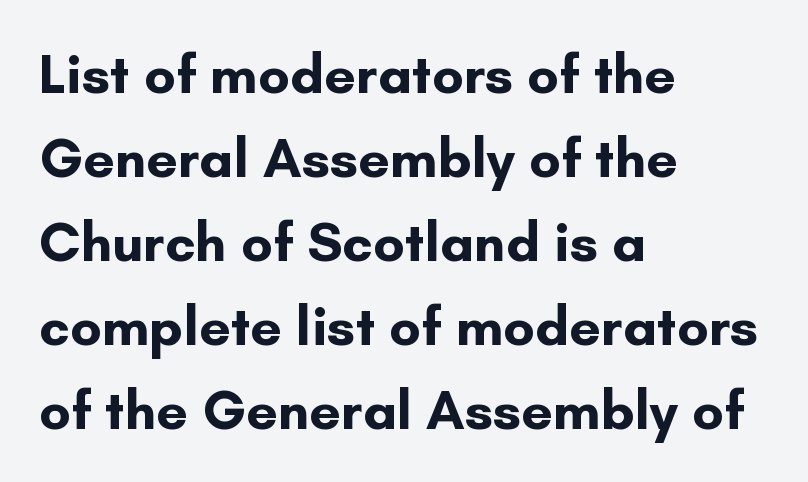
{"serif": "no", "italic": "no", "bold": "yes", "weight": "bold", "width": "normal", "stroke_contrast": "low", "x_height": "small", "monospaced": "no", "underline": "no", "align": "left", "line_spacing": "normal", "line_spacing_ratio": 1.5, "letter_spacing": "normal", "letter_spacing_em": 0.0, "glyph_px": 56}
